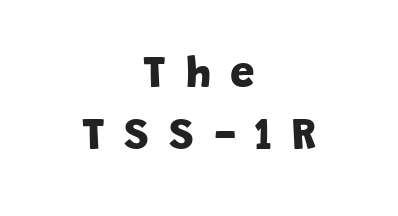
The image shows 44 px bold sans-serif type; set centered, normal line spacing (1.42x), unusually wide letter spacing (+0.45 em), not underlined; low stroke contrast and a large x-height.
